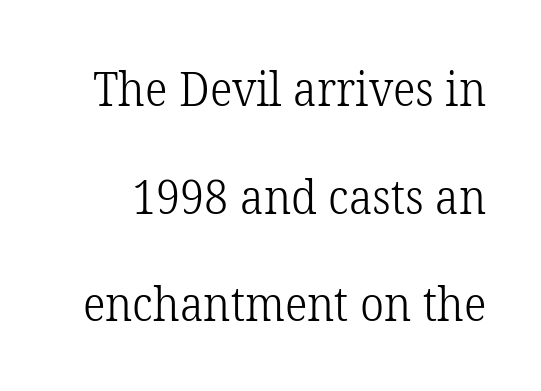
The image shows 47 px light serif type, upright; set loose line spacing (2.29x), normal letter spacing, not underlined; low stroke contrast and a medium x-height.
